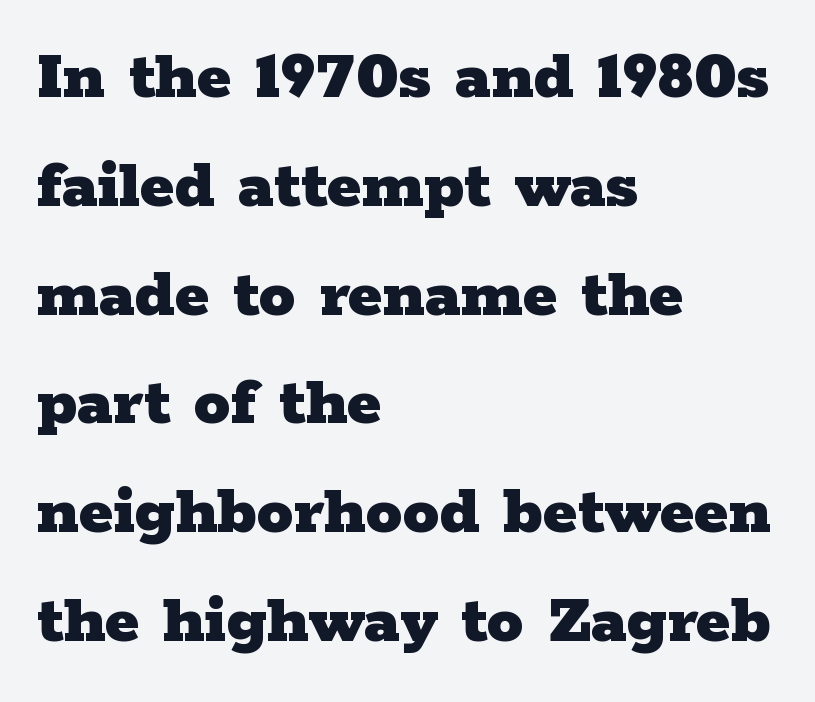
Q: Is the text bold? A: Yes.
Q: Is the text italic (slanted)? A: No, it is upright.
Q: Is the typeface a serif or a sans-serif typeface? A: Serif.
Q: Is the text underlined? A: No.
Q: How is the paragraph aligned? A: Left-aligned.
Q: Is the spacing between letters normal or unusually wide? A: Normal.
Q: Is the spacing between lines tight, normal or loose? A: Normal.
Q: Width (condensed, normal, or wide)? A: Wide.
Q: Stroke contrast? A: Low.
Q: x-height? A: Medium.
Q: Monospaced? A: No.
